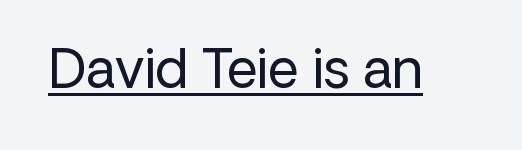
The image shows 53 px regular-weight sans-serif type, upright; set normal letter spacing, underlined; low stroke contrast and a medium x-height.
